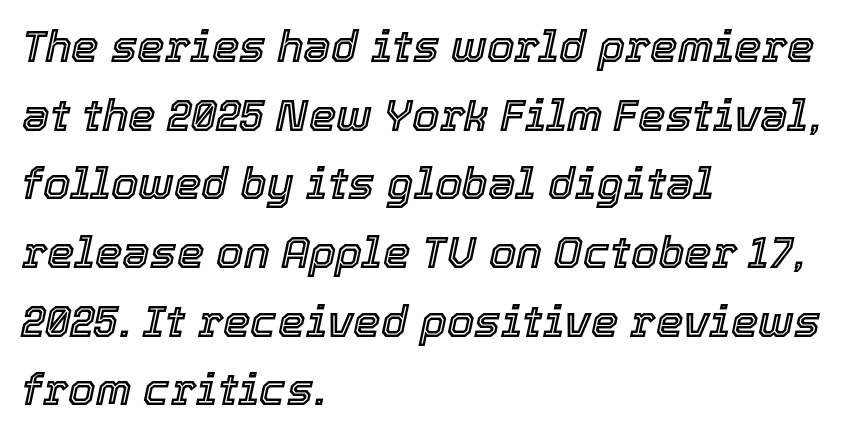
The image shows 44 px text type, italic (leaning right); set left-aligned, normal line spacing (1.56x), normal letter spacing, not underlined; a medium x-height.
